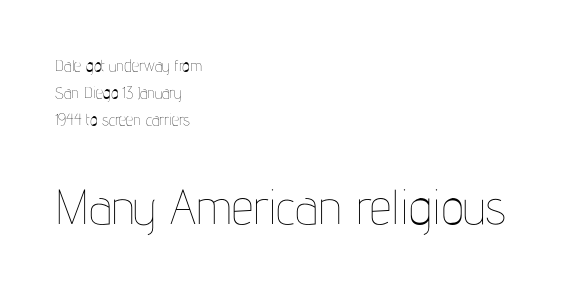
The image shows 49 px thin, condensed type, upright; set left-aligned, normal line spacing (1.7x), normal letter spacing, not underlined; the second (bottom) block is 3.06x larger; low stroke contrast and a medium x-height.
